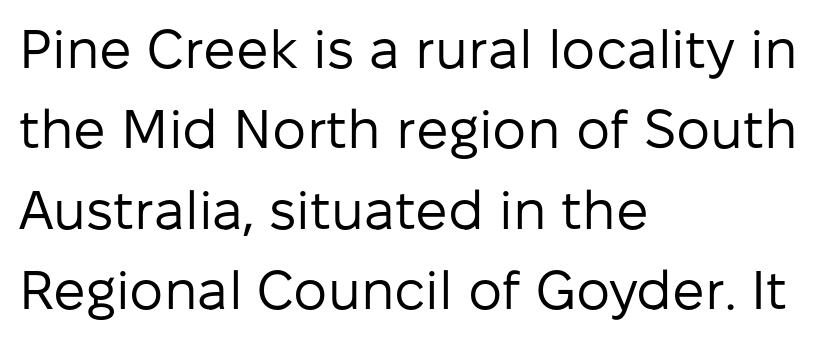
Q: Is the text bold? A: No.
Q: Is the text italic (slanted)? A: No, it is upright.
Q: Is the typeface a serif or a sans-serif typeface? A: Sans-serif.
Q: Is the text underlined? A: No.
Q: How is the paragraph aligned? A: Left-aligned.
Q: Is the spacing between letters normal or unusually wide? A: Normal.
Q: Is the spacing between lines tight, normal or loose? A: Normal.
Q: Width (condensed, normal, or wide)? A: Normal.
Q: Stroke contrast? A: Low.
Q: x-height? A: Medium.
Q: Monospaced? A: No.
